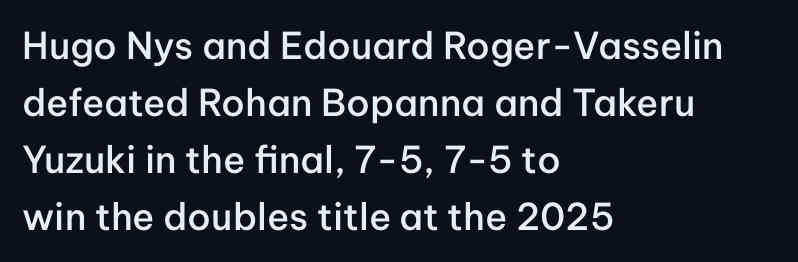
The image shows 37 px semibold sans-serif type, upright; set left-aligned, normal line spacing (1.54x), normal letter spacing, not underlined; low stroke contrast and a medium x-height.
